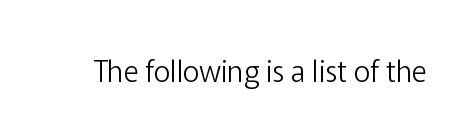
{"serif": "no", "italic": "no", "bold": "no", "weight": "light", "width": "normal", "stroke_contrast": "low", "x_height": "medium", "monospaced": "no", "underline": "no", "letter_spacing": "normal", "letter_spacing_em": 0.0, "glyph_px": 29}
